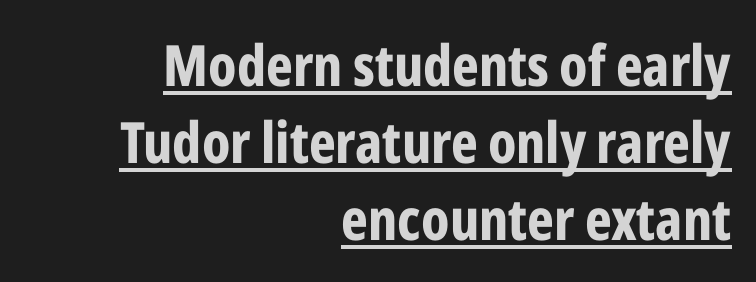
The image shows 57 px bold, condensed sans-serif type, upright; set right-aligned, normal line spacing (1.35x), normal letter spacing, underlined; low stroke contrast and a medium x-height.
